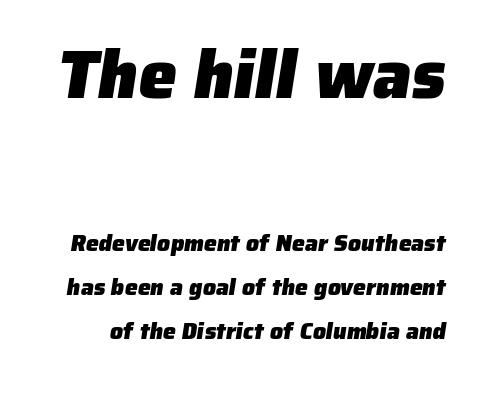
The image shows 68 px heavy sans-serif type; set loose line spacing (1.93x), normal letter spacing, not underlined; the first (top) block is 2.96x larger; low stroke contrast and a medium x-height.
